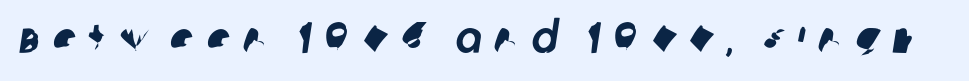
The image shows 44 px sans-serif type; set unusually wide letter spacing (+0.28 em), not underlined; low stroke contrast and a large x-height.
